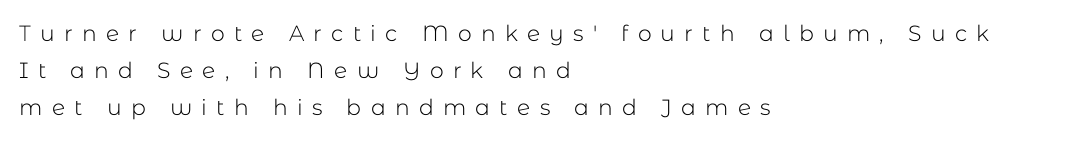
Does the copy run flush right? No — it runs flush left. Horizontal bands of white between lines are of average thickness. Characters follow at a spacing far wider than the type designer built in. Rule under the text: the space is simply empty. Counters stay open thanks to moderate or lighter strokes.
